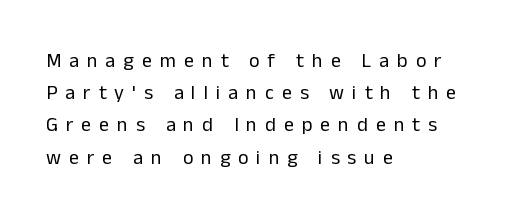
Q: Is the text bold? A: No.
Q: Is the text italic (slanted)? A: No, it is upright.
Q: Is the text underlined? A: No.
Q: How is the paragraph aligned? A: Left-aligned.
Q: Is the spacing between letters normal or unusually wide? A: Unusually wide.
Q: Is the spacing between lines tight, normal or loose? A: Normal.
